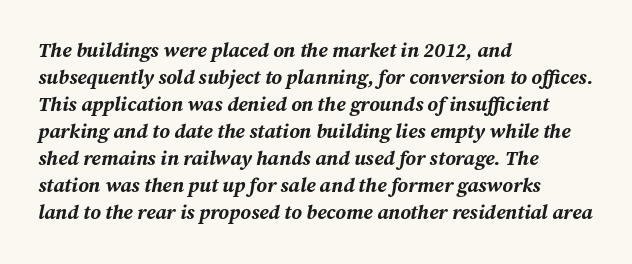
Each word holds together tightly as a unit, with standard inter-letter gaps. The face used here has the dense, thick strokes of a bold. Does the leading feel generous? No, just average. Descender tails drop into unmarked territory. Alignment: flush left.
